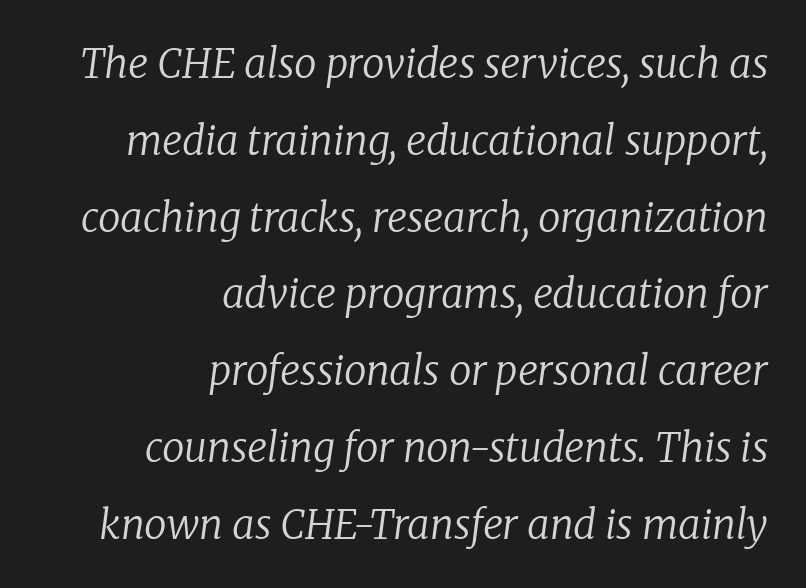
{"serif": "yes", "italic": "yes", "lean": "right", "slant_degrees": 8, "bold": "no", "weight": "regular", "width": "normal", "stroke_contrast": "low", "x_height": "medium", "monospaced": "no", "underline": "no", "align": "right", "line_spacing": "loose", "line_spacing_ratio": 1.92, "letter_spacing": "normal", "letter_spacing_em": 0.0, "glyph_px": 40}
